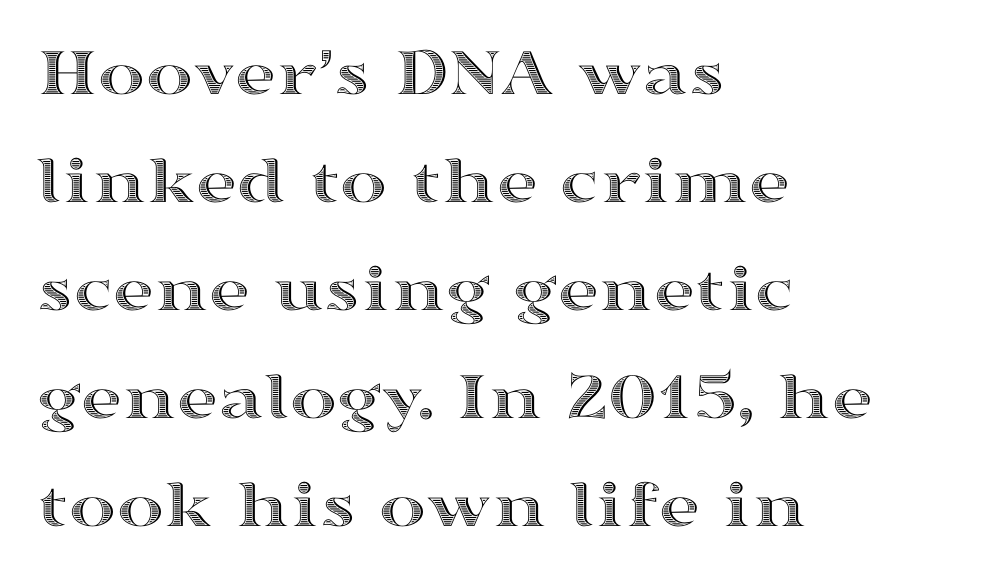
Q: Is the text italic (slanted)? A: No, it is upright.
Q: Is the text underlined? A: No.
Q: How is the paragraph aligned? A: Left-aligned.
Q: Is the spacing between letters normal or unusually wide? A: Normal.
Q: Is the spacing between lines tight, normal or loose? A: Normal.
Q: Width (condensed, normal, or wide)? A: Wide.
Q: x-height? A: Medium.
Q: Monospaced? A: No.
